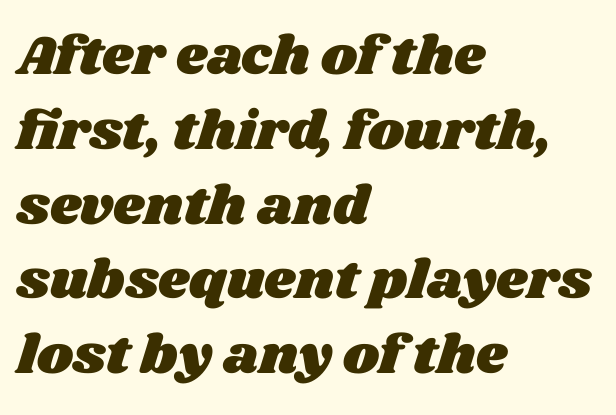
{"width": "wide", "stroke_contrast": "medium", "x_height": "large", "monospaced": "no", "underline": "no", "align": "left", "line_spacing": "normal", "line_spacing_ratio": 1.36, "letter_spacing": "normal", "letter_spacing_em": 0.0, "glyph_px": 55}
